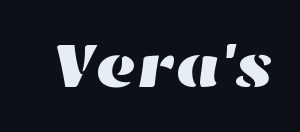
{"width": "wide", "stroke_contrast": "high", "x_height": "medium", "monospaced": "no", "underline": "no", "letter_spacing": "normal", "letter_spacing_em": 0.0, "glyph_px": 63}
